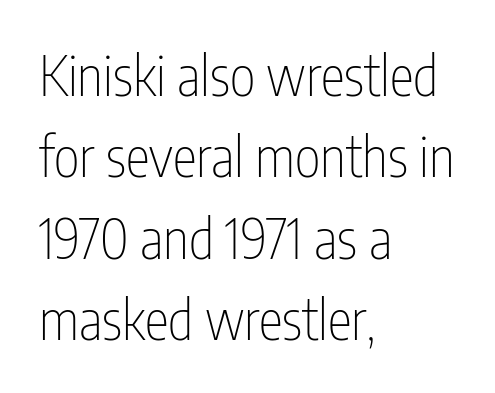
Is there any slant? The stems are plumb. Plain, unruled lines of type. Leading matches the norm, producing a regular column. Standard letterfit; no display-style spreading of the glyphs.
